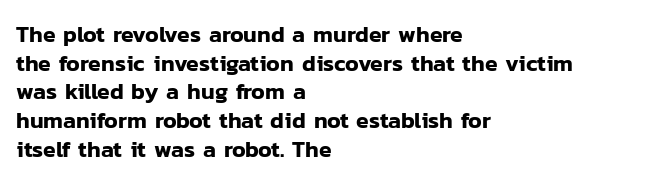
The image shows 23 px text type, upright; set left-aligned, normal line spacing (1.25x), normal letter spacing, not underlined.
